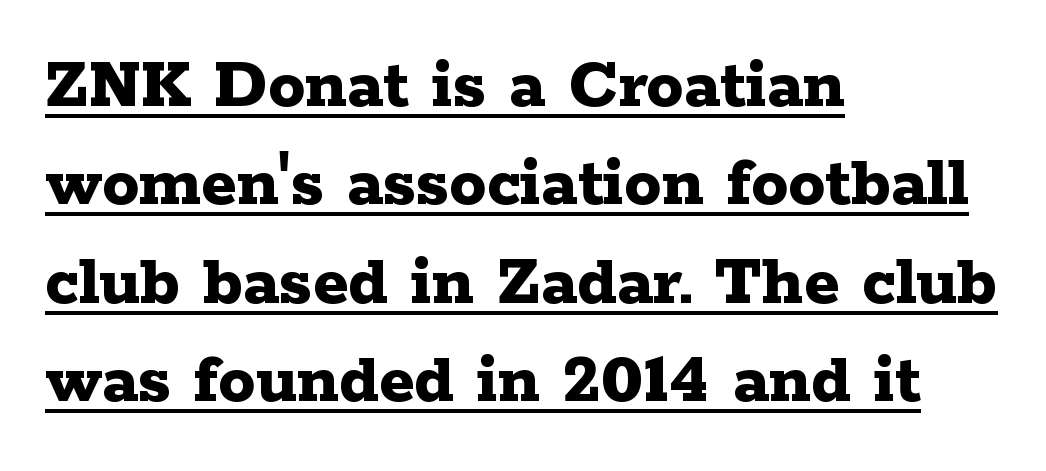
Q: Is the text bold? A: Yes.
Q: Is the text italic (slanted)? A: No, it is upright.
Q: Is the typeface a serif or a sans-serif typeface? A: Serif.
Q: Is the text underlined? A: Yes.
Q: How is the paragraph aligned? A: Left-aligned.
Q: Is the spacing between letters normal or unusually wide? A: Normal.
Q: Is the spacing between lines tight, normal or loose? A: Normal.
Q: Width (condensed, normal, or wide)? A: Wide.
Q: Stroke contrast? A: Low.
Q: x-height? A: Medium.
Q: Monospaced? A: No.
